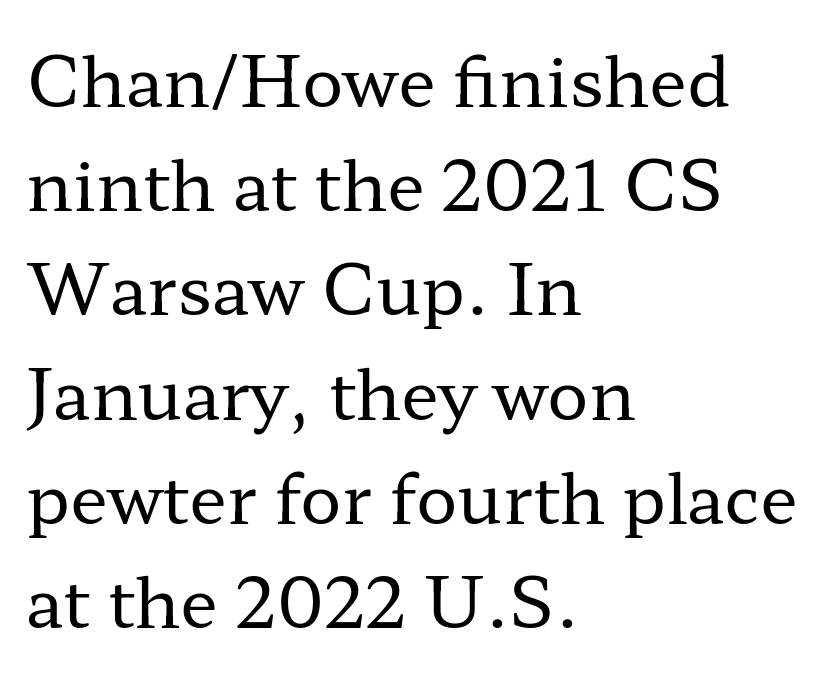
The image shows 69 px regular-weight, wide serif type, upright; set left-aligned, normal line spacing (1.51x), normal letter spacing, not underlined; low stroke contrast and a medium x-height.
